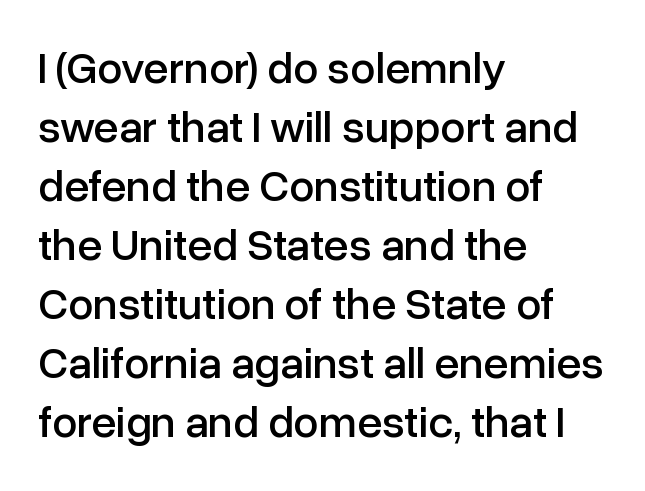
{"serif": "no", "italic": "no", "width": "normal", "stroke_contrast": "low", "x_height": "medium", "monospaced": "no", "underline": "no", "align": "left", "line_spacing": "normal", "line_spacing_ratio": 1.31, "letter_spacing": "normal", "letter_spacing_em": 0.0, "glyph_px": 45}
